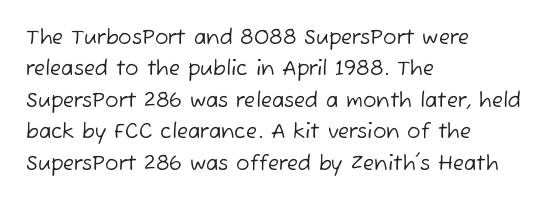
Reading down the block, your eye returns to a fixed left position each line. The passage shown is not bold in any degree. The space beneath each line is pristine and unruled. Reading down the column, the eye jumps a familiar distance to each next line. Inter-character spacing is left at the font's built-in metrics.
